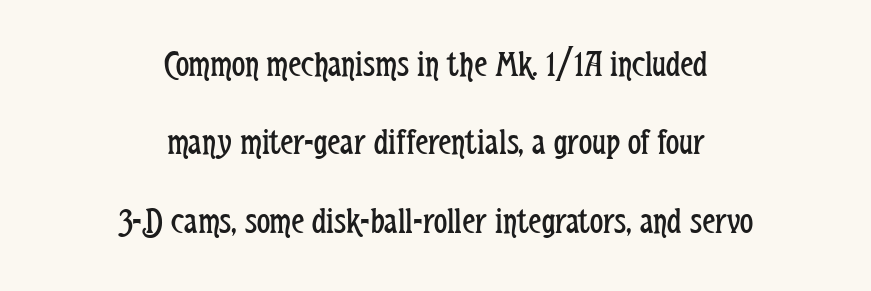
{"serif": "no", "italic": "no", "bold": "no", "weight": "regular", "width": "condensed", "stroke_contrast": "low", "x_height": "medium", "monospaced": "no", "underline": "no", "align": "center", "line_spacing": "loose", "line_spacing_ratio": 2.12, "letter_spacing": "normal", "letter_spacing_em": 0.0, "glyph_px": 37}
